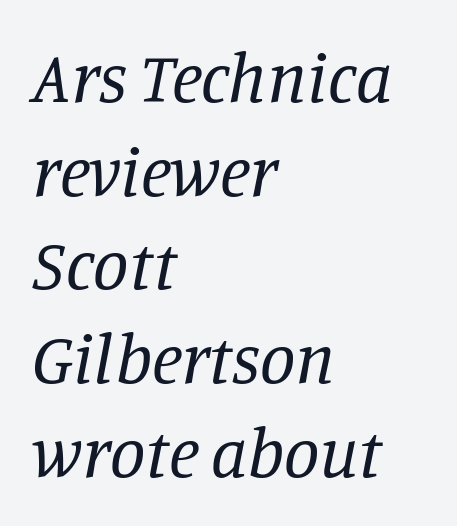
Check where the strokes stop: tiny serifs finish them off. There's an unmistakable incline to the writing here. Bare-footed words on every line. Looks like regular typesetting: each glyph gets only the width it needs.
